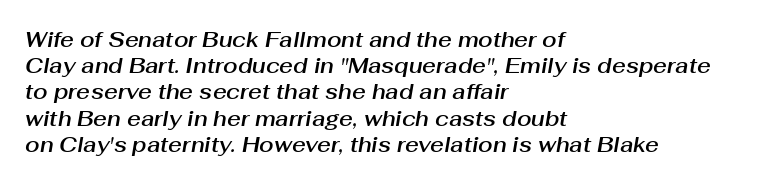
{"italic": "yes", "lean": "right", "slant_degrees": 10, "underline": "no", "align": "left", "line_spacing": "normal", "line_spacing_ratio": 1.25, "letter_spacing": "normal", "letter_spacing_em": 0.0, "glyph_px": 21}
